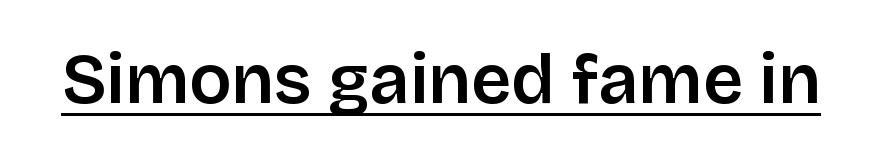
The image shows 70 px sans-serif type, upright; set normal letter spacing, underlined; low stroke contrast and a large x-height.
